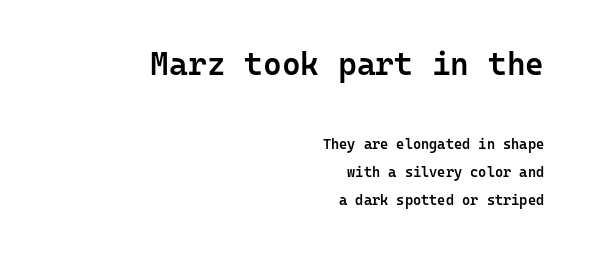
{"serif": "no", "italic": "no", "bold": "semi", "weight": "semibold", "width": "normal", "stroke_contrast": "low", "x_height": "medium", "monospaced": "yes", "underline": "no", "align": "right", "line_spacing": "loose", "line_spacing_ratio": 2.03, "letter_spacing": "normal", "letter_spacing_em": 0.0, "larger_block": "first", "size_ratio": 2.29, "glyph_px": 32}
